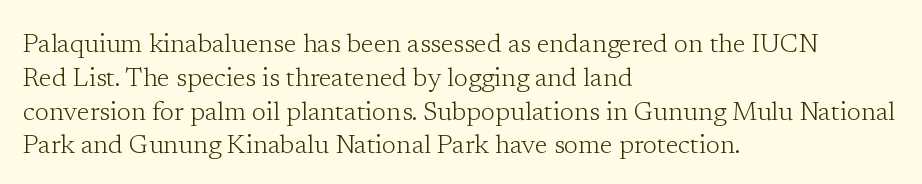
{"italic": "no", "bold": "no", "underline": "no", "align": "left", "line_spacing": "normal", "line_spacing_ratio": 1.3, "letter_spacing": "normal", "letter_spacing_em": 0.0, "glyph_px": 26}
